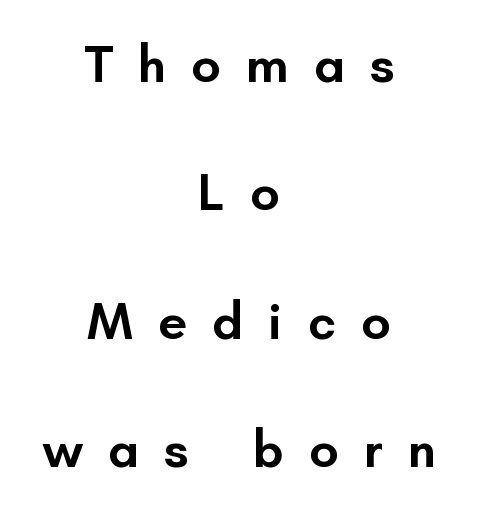
The image shows 52 px semibold sans-serif type, upright; set centered, loose line spacing (2.47x), unusually wide letter spacing (+0.48 em), not underlined; low stroke contrast and a small x-height.
